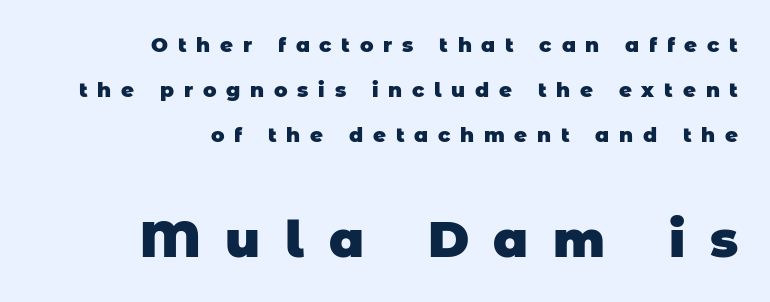
Q: Is the text bold? A: Yes.
Q: Is the typeface a serif or a sans-serif typeface? A: Sans-serif.
Q: Is the text underlined? A: No.
Q: How is the paragraph aligned? A: Right-aligned.
Q: Is the spacing between letters normal or unusually wide? A: Unusually wide.
Q: Is the spacing between lines tight, normal or loose? A: Loose.
Q: Which block of text is set in a larger size, the first (top) or the second (bottom)? A: The second (bottom) one.
Q: Width (condensed, normal, or wide)? A: Normal.
Q: Stroke contrast? A: Low.
Q: x-height? A: Large.
Q: Monospaced? A: No.
